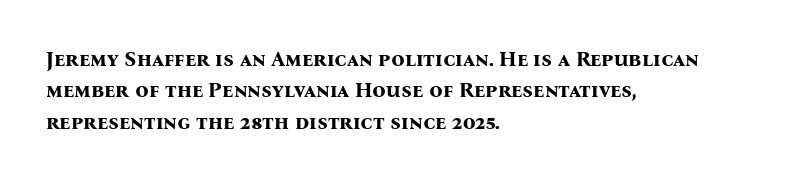
Q: Is the text bold? A: Yes.
Q: Is the text italic (slanted)? A: No, it is upright.
Q: Is the text underlined? A: No.
Q: How is the paragraph aligned? A: Left-aligned.
Q: Is the spacing between letters normal or unusually wide? A: Normal.
Q: Is the spacing between lines tight, normal or loose? A: Normal.
